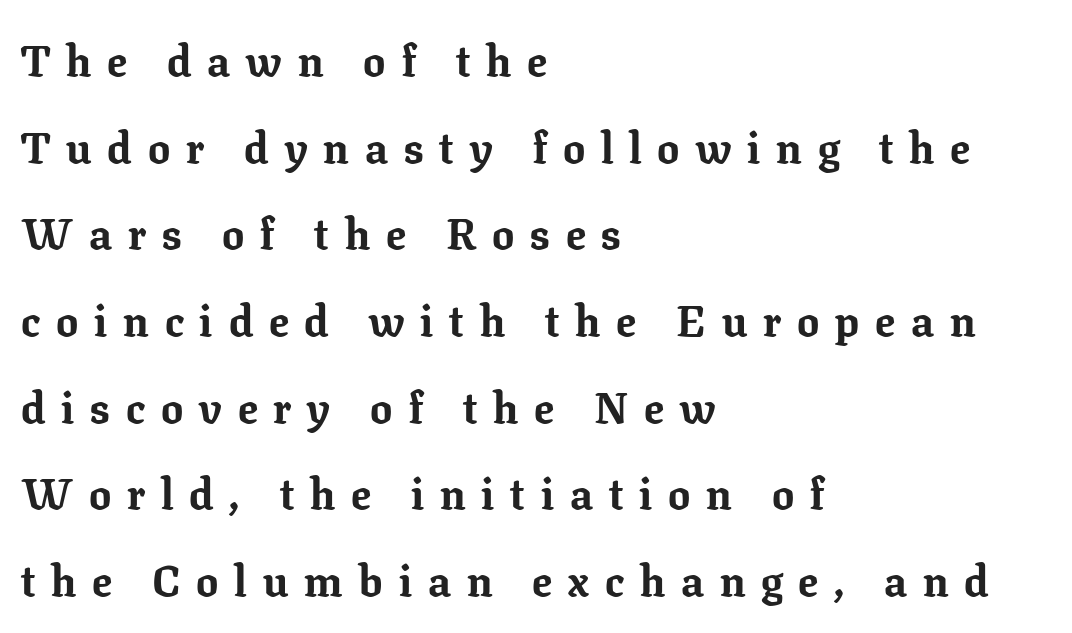
Q: Is the text bold? A: Yes.
Q: Is the text italic (slanted)? A: No, it is upright.
Q: Is the typeface a serif or a sans-serif typeface? A: Serif.
Q: Is the text underlined? A: No.
Q: How is the paragraph aligned? A: Left-aligned.
Q: Is the spacing between letters normal or unusually wide? A: Unusually wide.
Q: Is the spacing between lines tight, normal or loose? A: Loose.
Q: Width (condensed, normal, or wide)? A: Normal.
Q: Stroke contrast? A: Low.
Q: x-height? A: Medium.
Q: Monospaced? A: No.
